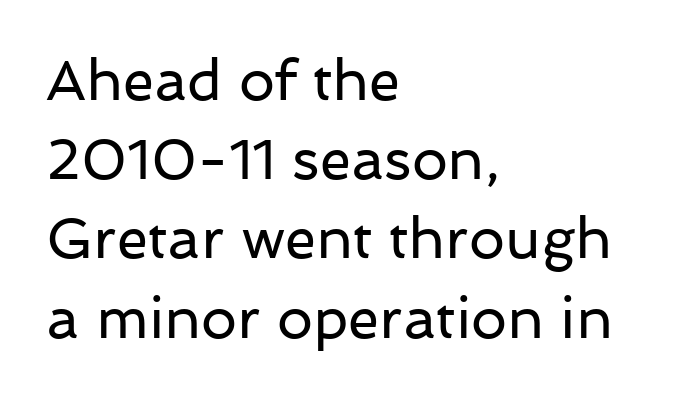
The image shows 57 px regular-weight sans-serif type, upright; set left-aligned, normal line spacing (1.39x), normal letter spacing, not underlined; low stroke contrast and a medium x-height.
